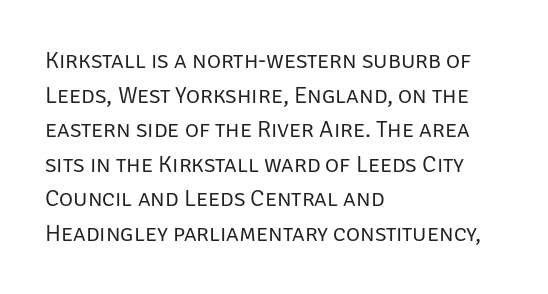
Regarding leading, the lines here are spaced in the standard way. The letters look calm and open, with moderate or lighter stems. Layout note: lines flush left. The rendering keeps characters at their native spacing. The lettering stays uniformly vertical, giving the passage a roman look. Underline: absent.
